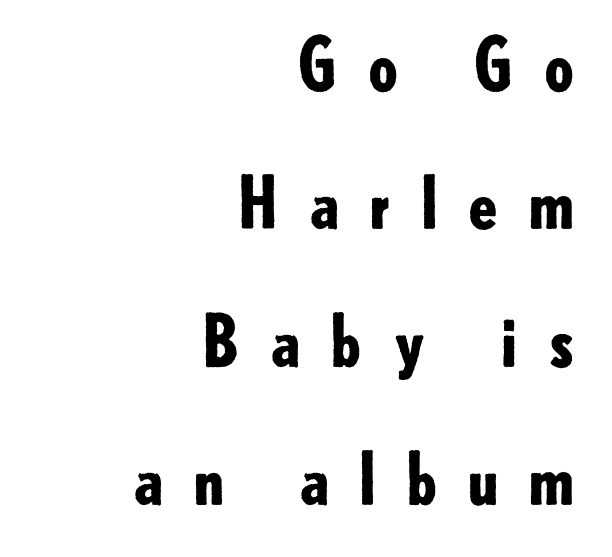
The font family rendered here belongs to the sans-serif group. Weight: bold. Widely set lines give the paragraph a tall, airy silhouette. The face used here is rendered with a markedly widened letterfit. Spacing verdict: proportional, widths tailored to each character.
